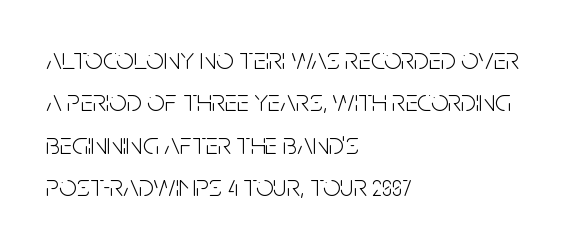
Q: Is the text bold? A: No.
Q: Is the text italic (slanted)? A: No, it is upright.
Q: Is the typeface a serif or a sans-serif typeface? A: Sans-serif.
Q: Is the text underlined? A: No.
Q: How is the paragraph aligned? A: Left-aligned.
Q: Is the spacing between letters normal or unusually wide? A: Normal.
Q: Is the spacing between lines tight, normal or loose? A: Normal.
Q: Width (condensed, normal, or wide)? A: Condensed.
Q: Stroke contrast? A: Low.
Q: x-height? A: Large.
Q: Monospaced? A: No.
